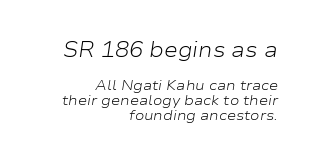
{"italic": "yes", "lean": "right", "slant_degrees": 9, "bold": "no", "underline": "no", "align": "right", "line_spacing": "tight", "line_spacing_ratio": 1.09, "letter_spacing": "normal", "letter_spacing_em": 0.0, "larger_block": "first", "size_ratio": 1.5, "glyph_px": 21}
